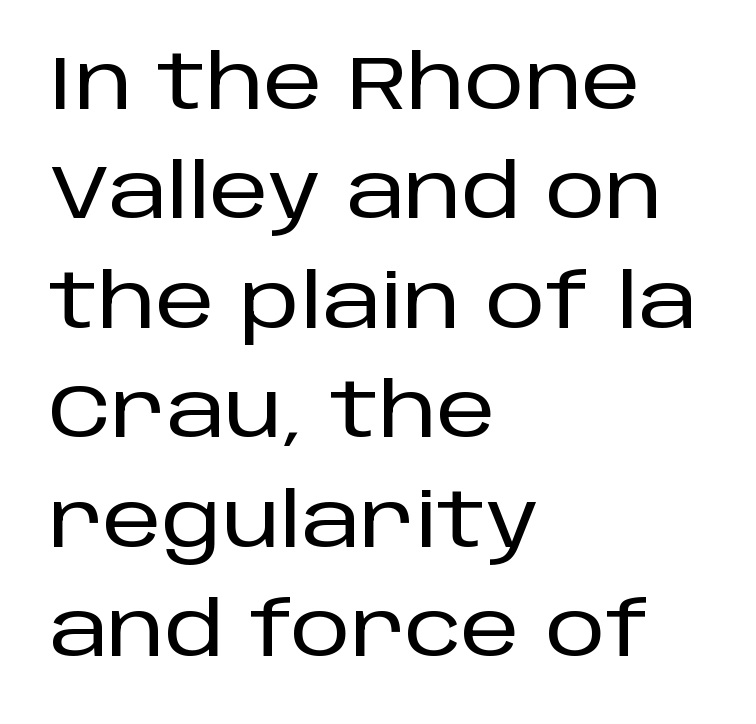
These lines keep a tight, regular rhythm from letter to letter. The text was rendered using a sans face with plain stroke endings. Ordinary non-slanted type is in use. How would I describe the line gaps? Plain and ordinary.
